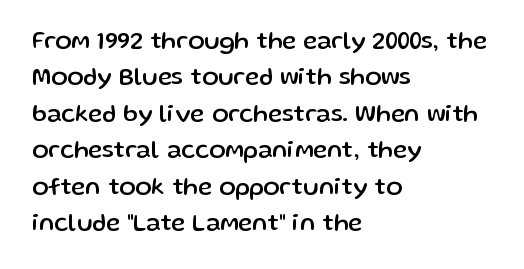
A normal amount of white space separates one row of letters from the next. Is there any slant? The stems are plumb. Nobody touched the tracking dial on this one. Quick note: underline off.
